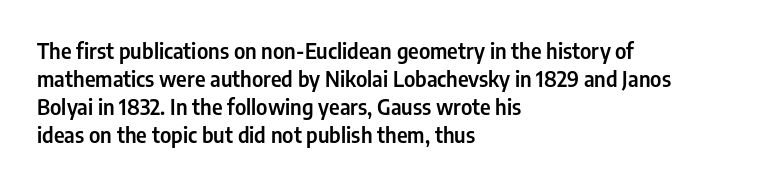
Teacher's note: observe the even left margin — that is flush-left alignment. No italicization has been applied; the sample stays upright. Clear beneath every line of the passage. Honestly, the letter spacing is just normal — you wouldn't notice it. A typesetter would call this leading conventional body-copy spacing.
